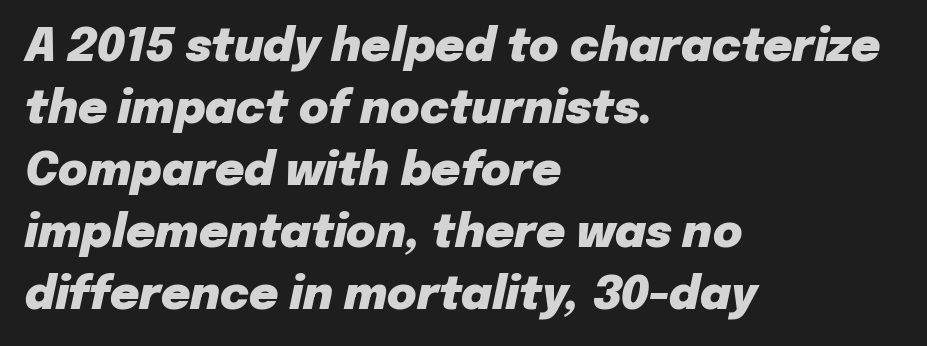
The image shows 45 px heavy type, italic (leaning right); set left-aligned, normal line spacing (1.38x), normal letter spacing, not underlined; low stroke contrast and a medium x-height.
